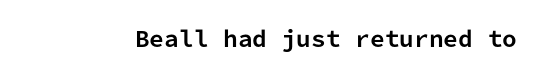
The letterforms sit shoulder to shoulder at normal distance. These lines were composed using upright roman letters. Check the space under the baseline: it is left empty. The sample has been set heavy, in full bold.
